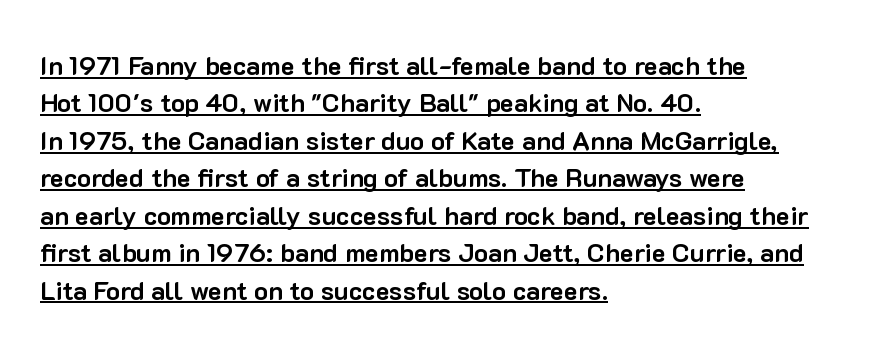
The passage shown is emphatically bold. What decoration does the sample have? An underline. Short and long lines alike share a common starting point at left. Ordinary non-slanted type is in use. Notice how descenders clear the ascenders below comfortably — that's standard leading. Between one letter and the next there's only the usual sliver of space.
